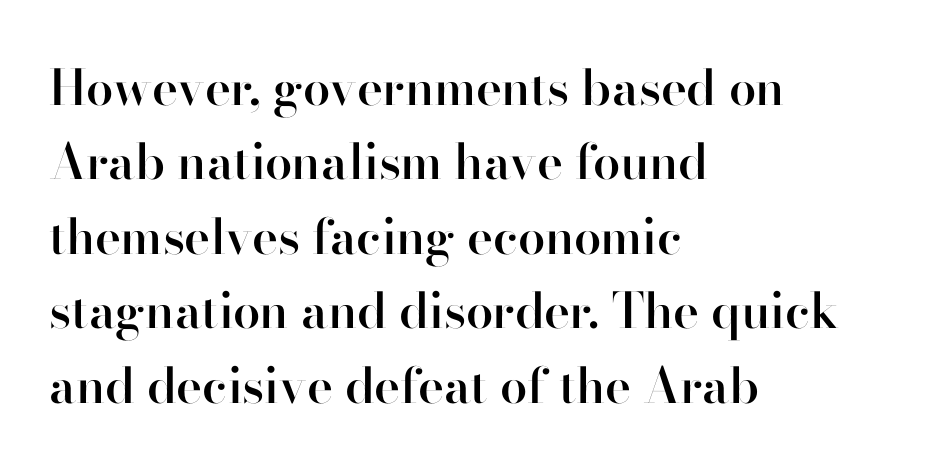
Q: Is the text bold? A: Semi-bold.
Q: Is the text italic (slanted)? A: No, it is upright.
Q: Is the typeface a serif or a sans-serif typeface? A: Sans-serif.
Q: Is the text underlined? A: No.
Q: How is the paragraph aligned? A: Left-aligned.
Q: Is the spacing between letters normal or unusually wide? A: Normal.
Q: Is the spacing between lines tight, normal or loose? A: Normal.
Q: Width (condensed, normal, or wide)? A: Normal.
Q: Stroke contrast? A: High.
Q: x-height? A: Small.
Q: Monospaced? A: No.
